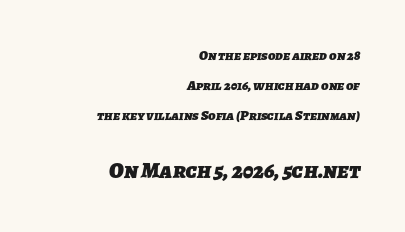
Words appear dense and cohesive because spacing is normal. Larger block? The one below; the one above is distinctly smaller. Layout note: lines flush right. Compared with typical paragraphs, the rows here are farther apart. These lines carry a lot of weight — the face is fully bold.
